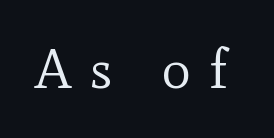
Check where the strokes stop: tiny serifs finish them off. Posture: vertical. Is the type heavy? It reads as light-to-regular instead. Spacing verdict: proportional, widths tailored to each character. Check under the words: just untouched page. There is plenty of visible air inserted between adjacent glyphs.
